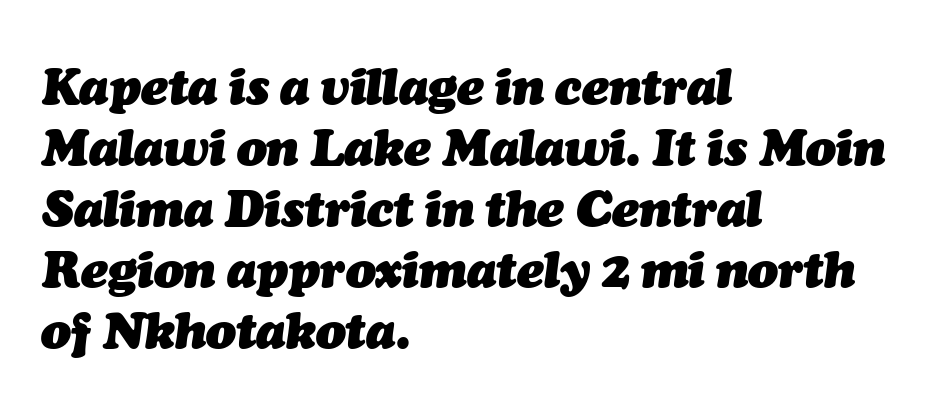
Q: Is the text bold? A: Yes.
Q: Is the text italic (slanted)? A: Yes, it leans right by about 7 degrees.
Q: Is the text underlined? A: No.
Q: How is the paragraph aligned? A: Left-aligned.
Q: Is the spacing between letters normal or unusually wide? A: Normal.
Q: Width (condensed, normal, or wide)? A: Normal.
Q: Stroke contrast? A: Medium.
Q: x-height? A: Medium.
Q: Monospaced? A: No.
